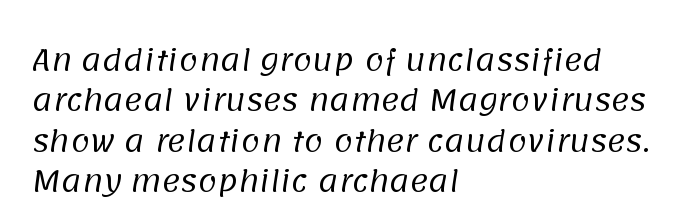
{"serif": "no", "bold": "no", "weight": "regular", "width": "normal", "stroke_contrast": "low", "x_height": "large", "monospaced": "no", "underline": "no", "align": "left", "line_spacing": "normal", "line_spacing_ratio": 1.44, "letter_spacing": "normal", "letter_spacing_em": 0.0, "glyph_px": 28}
